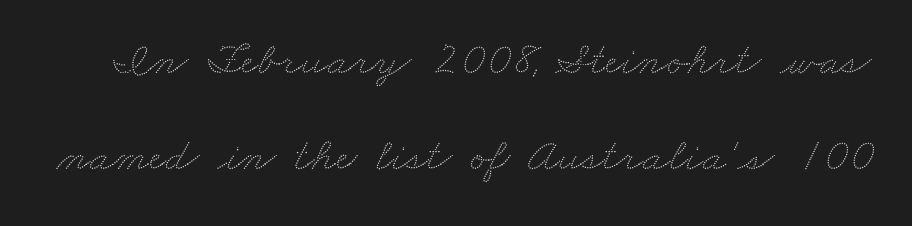
{"width": "wide", "stroke_contrast": "low", "x_height": "small", "monospaced": "no", "underline": "no", "line_spacing": "loose", "line_spacing_ratio": 2.04, "letter_spacing": "normal", "letter_spacing_em": 0.0, "glyph_px": 47}
